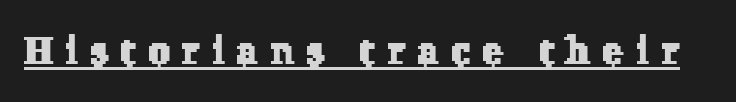
The image shows 38 px serif type; set unusually wide letter spacing (+0.34 em), underlined; low stroke contrast and a medium x-height.
